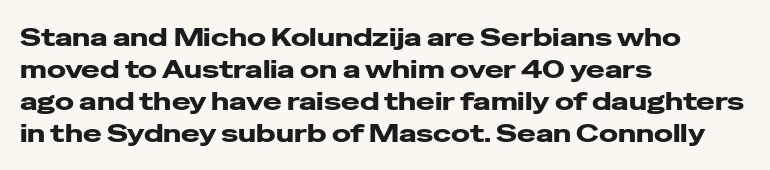
Q: Is the text italic (slanted)? A: No, it is upright.
Q: Is the text underlined? A: No.
Q: How is the paragraph aligned? A: Left-aligned.
Q: Is the spacing between letters normal or unusually wide? A: Normal.
Q: Is the spacing between lines tight, normal or loose? A: Normal.
